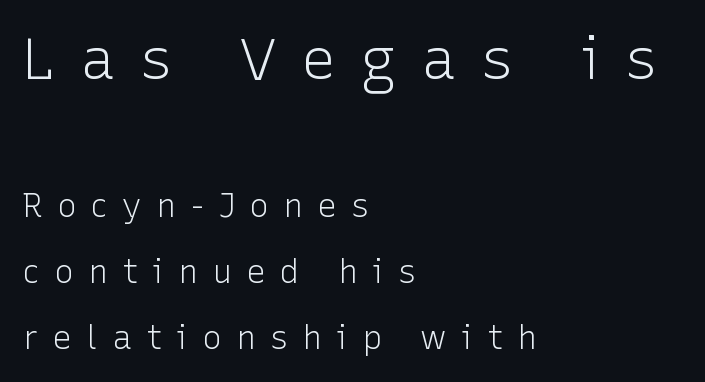
{"serif": "no", "italic": "no", "bold": "no", "weight": "light", "width": "normal", "stroke_contrast": "low", "x_height": "medium", "monospaced": "no", "underline": "no", "align": "left", "line_spacing": "loose", "line_spacing_ratio": 2.0, "letter_spacing": "wide", "letter_spacing_em": 0.43, "larger_block": "first", "size_ratio": 1.76, "glyph_px": 58}
